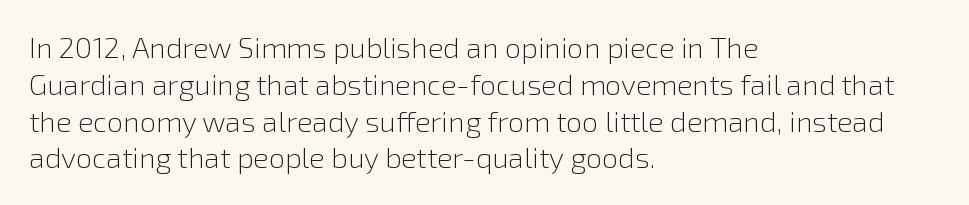
{"serif": "no", "italic": "no", "bold": "no", "weight": "light", "width": "normal", "x_height": "medium", "monospaced": "no", "underline": "no", "align": "left", "line_spacing": "normal", "line_spacing_ratio": 1.27, "letter_spacing": "normal", "letter_spacing_em": 0.0, "glyph_px": 29}
